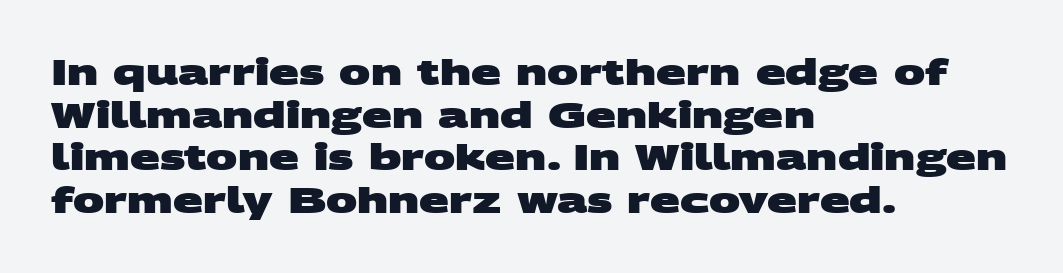
The space directly below the letters is spotless. The face used here is proportionally spaced, like ordinary book or web type. Students, note that the glyphs here touch the page at normal intervals. Alignment: flush left.
